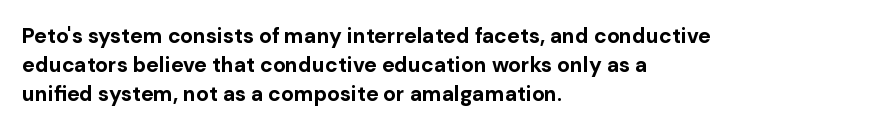
Q: Is the text bold? A: Yes.
Q: Is the text italic (slanted)? A: No, it is upright.
Q: Is the text underlined? A: No.
Q: How is the paragraph aligned? A: Left-aligned.
Q: Is the spacing between letters normal or unusually wide? A: Normal.
Q: Is the spacing between lines tight, normal or loose? A: Normal.
